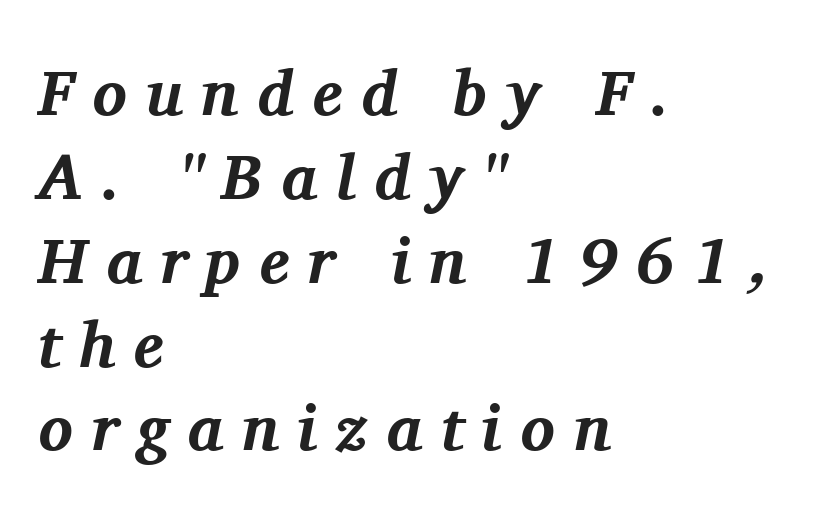
{"serif": "yes", "italic": "yes", "lean": "right", "slant_degrees": 11, "bold": "yes", "weight": "bold", "width": "normal", "stroke_contrast": "medium", "x_height": "medium", "monospaced": "no", "underline": "no", "align": "left", "line_spacing": "normal", "line_spacing_ratio": 1.31, "letter_spacing": "wide", "letter_spacing_em": 0.29, "glyph_px": 64}
